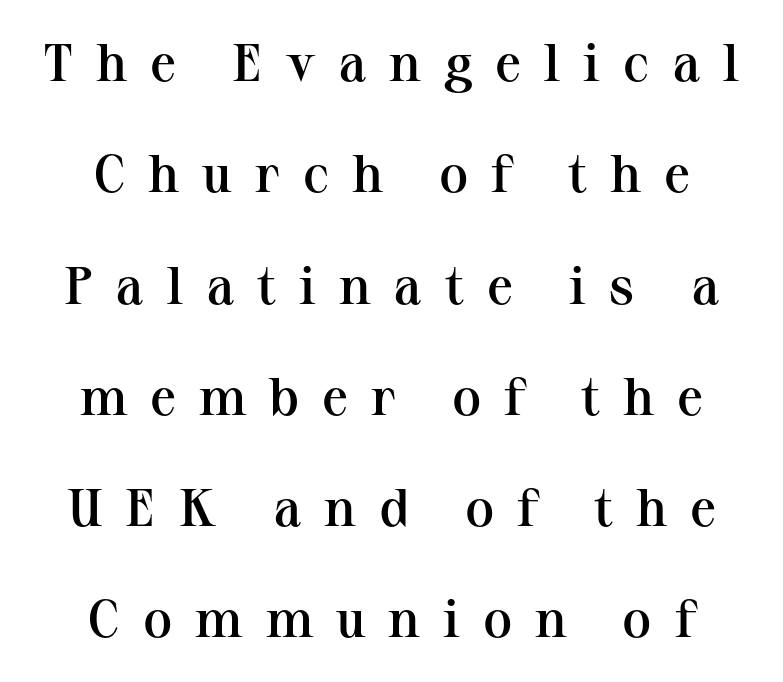
The image shows 53 px semibold serif type, upright; set centered, loose line spacing (2.1x), unusually wide letter spacing (+0.43 em), not underlined; medium stroke contrast and a medium x-height.
